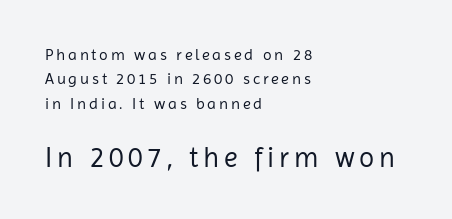
The cut favours lightness, reaching ordinary text weight at its darkest. Line beginnings align vertically; line endings do not. Honestly, the row spacing looks completely unremarkable. Plain, unruled lines of type. I'd call this a sans setting — the letters go barefoot.
